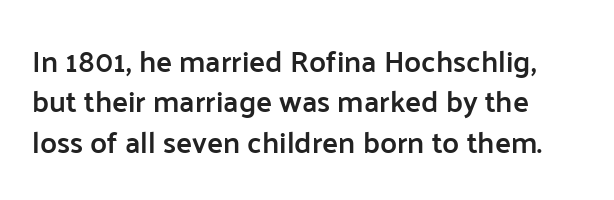
The passage shown stacks its lines at a standard gap. This sample uses an upright cut, with every glyph sitting square on the baseline. Looks like regular typesetting: each glyph gets only the width it needs. Between one letter and the next there's only the usual sliver of space.
